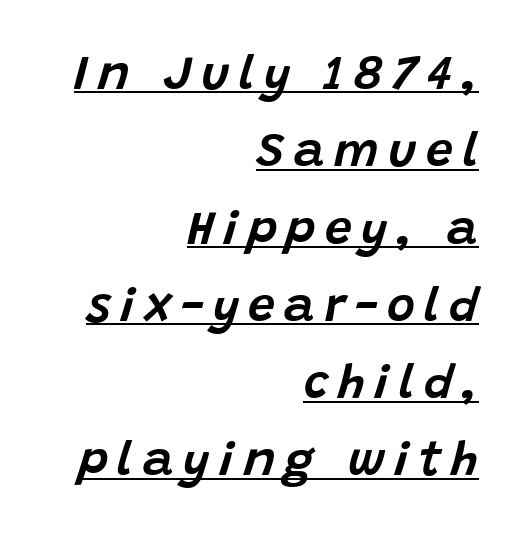
In terms of posture, this sample is oblique. The letterforms stand isolated, each surrounded by extra space. These lines are rendered in a variable-pitch font. The lines are quadded right. Notice how a bar underscores the lettering throughout. The line-height multiplier appears to be the usual default.
